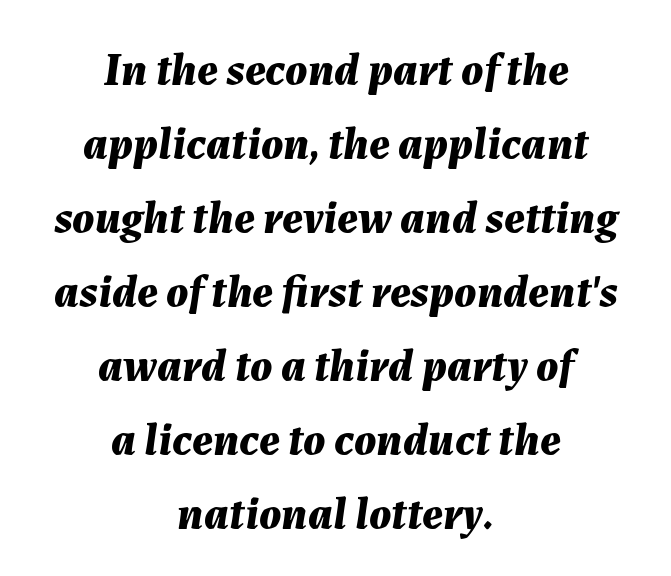
The image shows 46 px bold type, italic (leaning right); set centered, normal line spacing (1.61x), normal letter spacing, not underlined; medium stroke contrast and a medium x-height.
